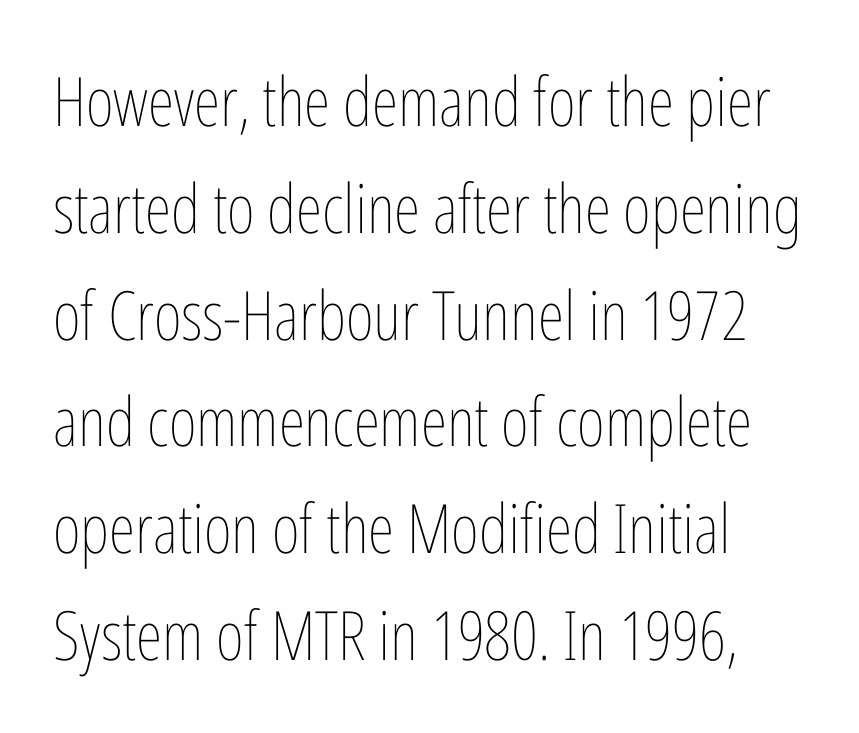
The image shows 68 px thin, condensed type, upright; set left-aligned, normal line spacing (1.57x), normal letter spacing, not underlined; low stroke contrast and a medium x-height.
